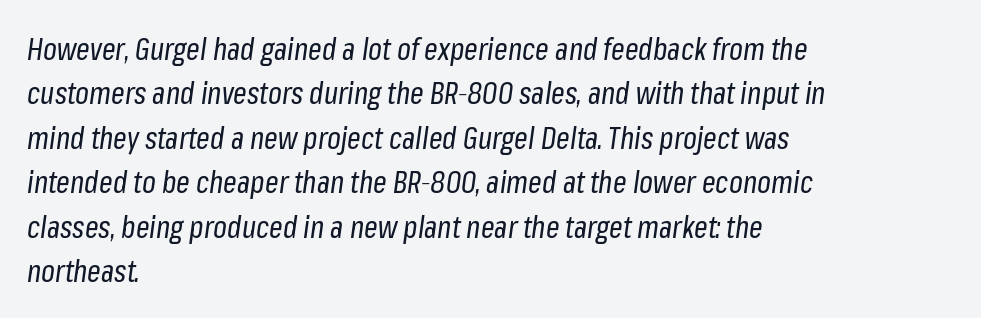
If you measured baseline to baseline, you'd find a middling distance. Bold? No — there's no thickening of the strokes. This rendering features lettering with no underline. Horizontal alignment here is leftward, the default for most running prose. Proportional: the letters do not fall into vertical columns.
